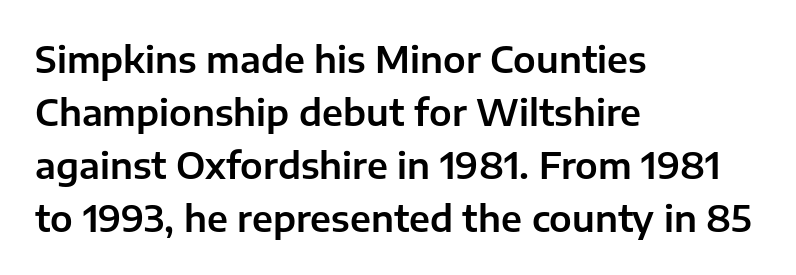
Q: Is the text italic (slanted)? A: No, it is upright.
Q: Is the typeface a serif or a sans-serif typeface? A: Sans-serif.
Q: Is the text underlined? A: No.
Q: How is the paragraph aligned? A: Left-aligned.
Q: Is the spacing between letters normal or unusually wide? A: Normal.
Q: Is the spacing between lines tight, normal or loose? A: Normal.
Q: Width (condensed, normal, or wide)? A: Normal.
Q: Stroke contrast? A: Low.
Q: x-height? A: Medium.
Q: Monospaced? A: No.
